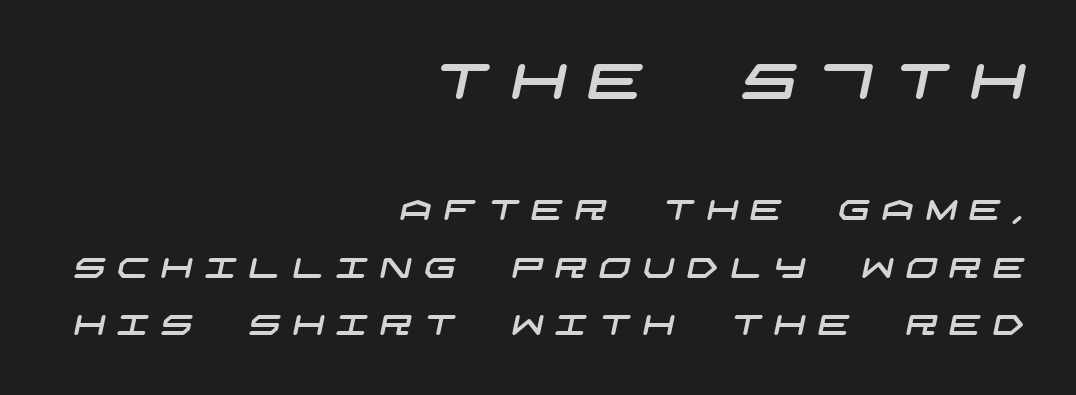
{"serif": "no", "width": "wide", "stroke_contrast": "low", "x_height": "large", "underline": "no", "align": "right", "line_spacing": "loose", "line_spacing_ratio": 2.06, "letter_spacing": "wide", "letter_spacing_em": 0.43, "larger_block": "first", "size_ratio": 1.75, "glyph_px": 49}
